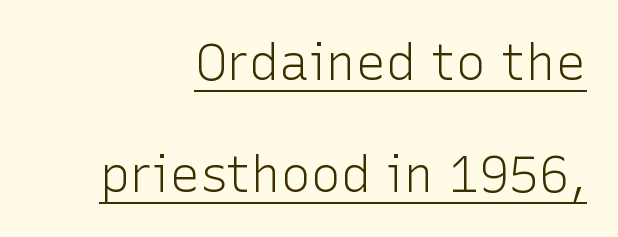
{"serif": "no", "italic": "no", "bold": "no", "weight": "light", "width": "normal", "stroke_contrast": "low", "x_height": "medium", "monospaced": "no", "underline": "yes", "align": "right", "line_spacing": "loose", "line_spacing_ratio": 2.24, "letter_spacing": "normal", "letter_spacing_em": 0.0, "glyph_px": 50}
